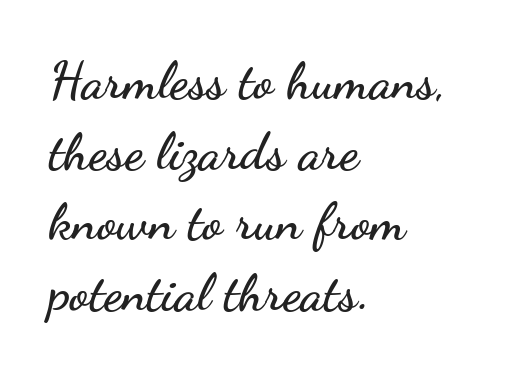
Q: Is the text italic (slanted)? A: Yes.
Q: Is the typeface a serif or a sans-serif typeface? A: Sans-serif.
Q: Is the text underlined? A: No.
Q: How is the paragraph aligned? A: Left-aligned.
Q: Is the spacing between letters normal or unusually wide? A: Normal.
Q: Is the spacing between lines tight, normal or loose? A: Normal.
Q: Width (condensed, normal, or wide)? A: Wide.
Q: Stroke contrast? A: Low.
Q: x-height? A: Small.
Q: Monospaced? A: No.
